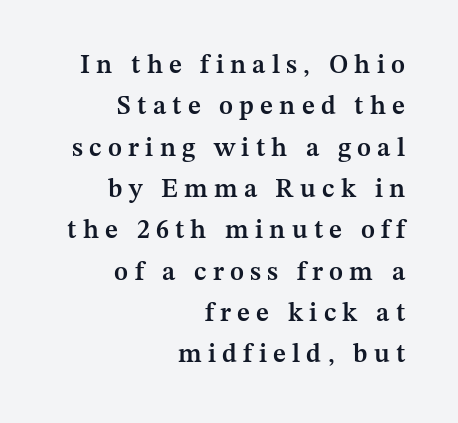
{"italic": "no", "bold": "semi", "underline": "no", "align": "right", "line_spacing": "normal", "line_spacing_ratio": 1.59, "letter_spacing": "wide", "letter_spacing_em": 0.24, "glyph_px": 26}
